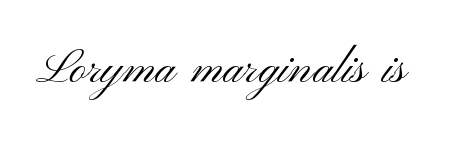
The strokes are not fattened; the text isn't bold. Spacing between characters is what you'd get straight out of the box. You could not count columns in this text — the font is proportionally spaced. Words float on clear page, feet unadorned. The passage shown is typeset with a sans-serif family.
